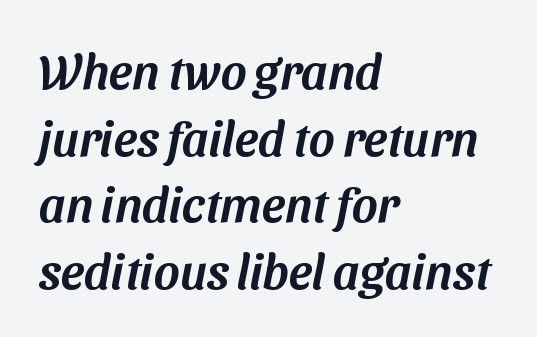
Q: Is the typeface a serif or a sans-serif typeface? A: Sans-serif.
Q: Is the text underlined? A: No.
Q: How is the paragraph aligned? A: Left-aligned.
Q: Is the spacing between letters normal or unusually wide? A: Normal.
Q: Is the spacing between lines tight, normal or loose? A: Normal.
Q: Width (condensed, normal, or wide)? A: Normal.
Q: Stroke contrast? A: Medium.
Q: x-height? A: Medium.
Q: Monospaced? A: No.
